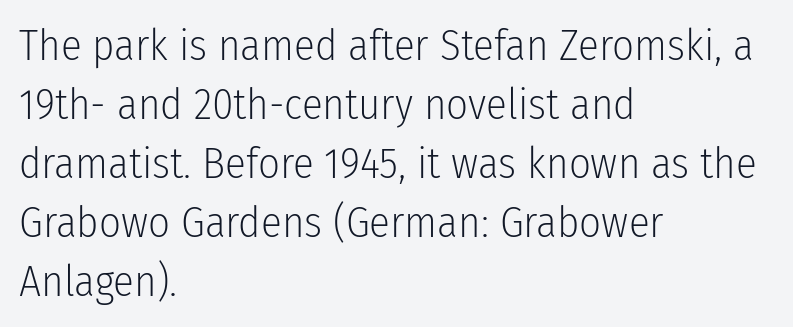
Q: Is the text bold? A: No.
Q: Is the text italic (slanted)? A: No, it is upright.
Q: Is the typeface a serif or a sans-serif typeface? A: Sans-serif.
Q: Is the text underlined? A: No.
Q: How is the paragraph aligned? A: Left-aligned.
Q: Is the spacing between letters normal or unusually wide? A: Normal.
Q: Is the spacing between lines tight, normal or loose? A: Normal.
Q: Width (condensed, normal, or wide)? A: Condensed.
Q: Stroke contrast? A: Low.
Q: x-height? A: Medium.
Q: Monospaced? A: No.
